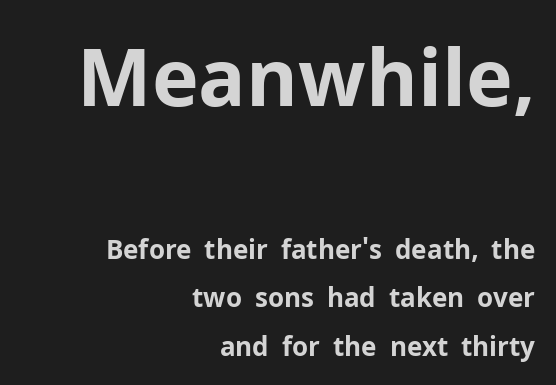
{"serif": "no", "italic": "no", "bold": "yes", "weight": "bold", "width": "normal", "stroke_contrast": "low", "x_height": "medium", "monospaced": "no", "underline": "no", "align": "right", "line_spacing_ratio": 1.86, "letter_spacing": "normal", "letter_spacing_em": 0.0, "larger_block": "first", "size_ratio": 3.04, "glyph_px": 79}
